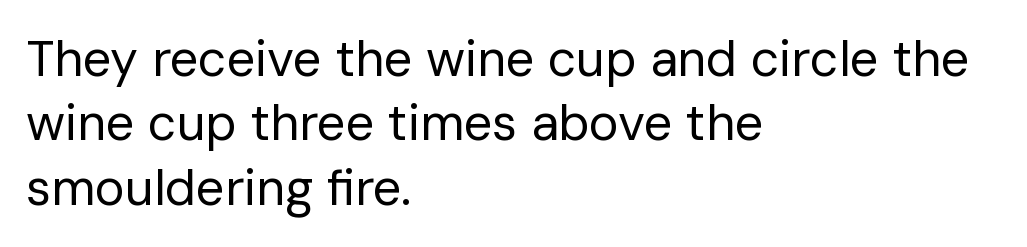
{"serif": "no", "italic": "no", "bold": "no", "weight": "regular", "width": "normal", "stroke_contrast": "low", "x_height": "medium", "monospaced": "no", "underline": "no", "align": "left", "line_spacing": "normal", "line_spacing_ratio": 1.29, "letter_spacing": "normal", "letter_spacing_em": 0.0, "glyph_px": 50}
